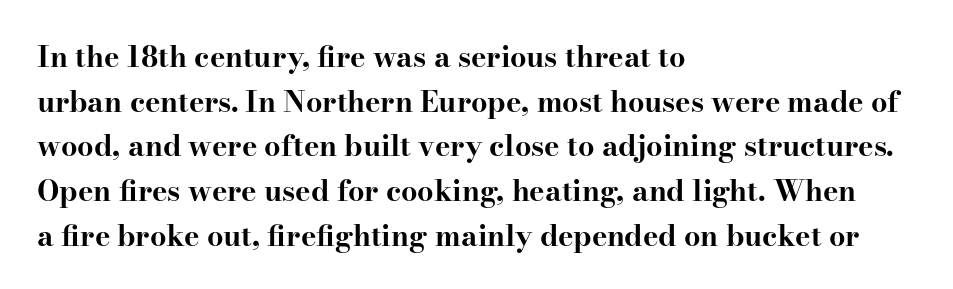
The image shows 29 px bold, wide serif type, upright; set left-aligned, normal line spacing (1.54x), normal letter spacing, not underlined; high stroke contrast and a small x-height.
